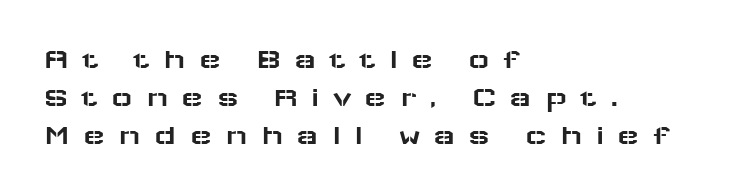
Honestly, the row spacing looks completely unremarkable. Line beginnings align vertically; line endings do not. The words here are not underlined. Ordinary non-slanted type is in use. Glyph-to-glyph distance is far greater than everyday printed text.
